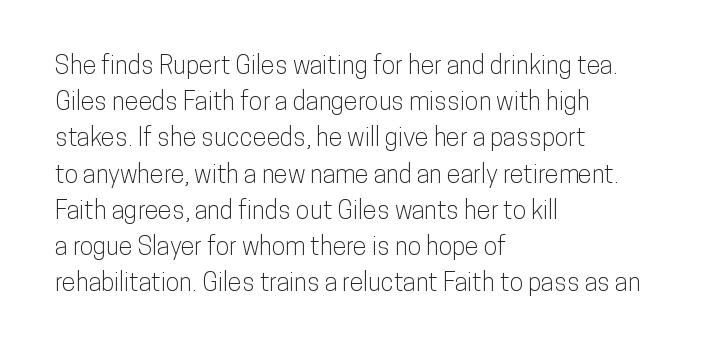
Q: Is the text italic (slanted)? A: No, it is upright.
Q: Is the text underlined? A: No.
Q: How is the paragraph aligned? A: Left-aligned.
Q: Is the spacing between letters normal or unusually wide? A: Normal.
Q: Is the spacing between lines tight, normal or loose? A: Normal.
